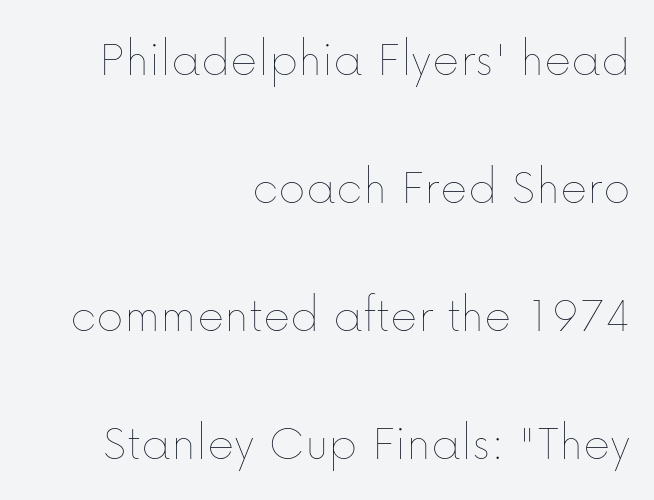
The passage shown stacks its lines with a broad gap. This sample has the flowing, uneven cadence of proportional lettering. The paragraph has a hard right edge and a soft left edge. Weight: not bold — regular or lighter. No extra tracking has been applied to these lines. This is roman type, the default non-slanted kind.
